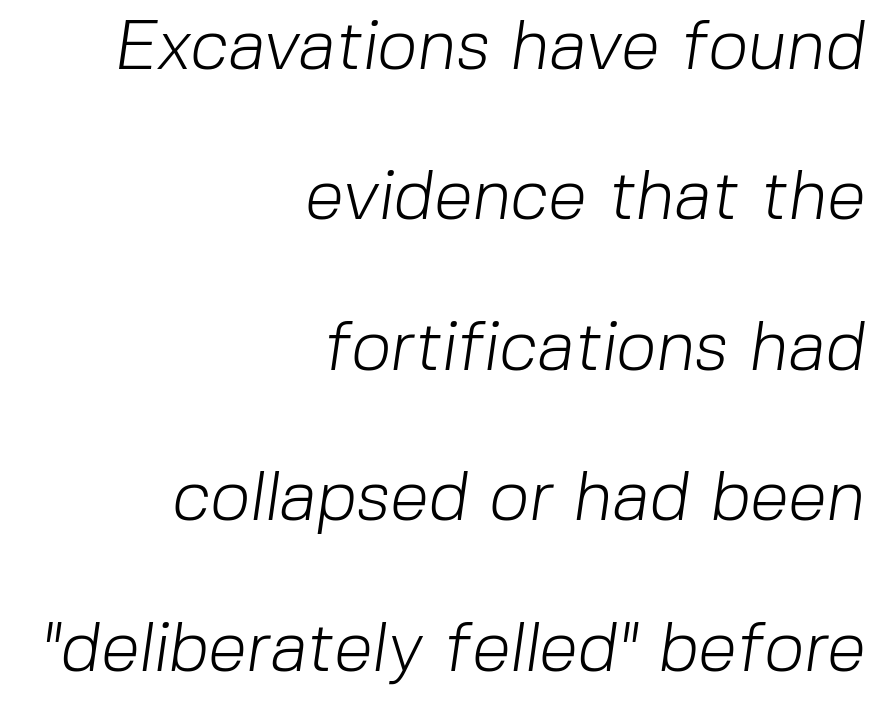
{"serif": "no", "bold": "no", "weight": "light", "width": "normal", "stroke_contrast": "low", "x_height": "medium", "monospaced": "no", "underline": "no", "align": "right", "line_spacing": "loose", "line_spacing_ratio": 2.15, "letter_spacing": "normal", "letter_spacing_em": 0.0, "glyph_px": 70}
